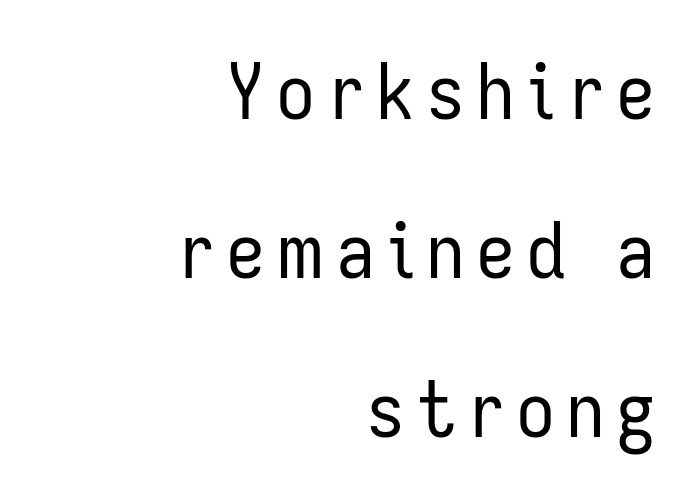
To sum up the face: it is a sans, with no serifs. No chunkiness to these letters — they're not bold. These lines were composed using upright roman letters. Leading is clearly above the norm, producing a sparse column. Visually the block forms a straight wall on the right and a jagged coastline on the left.
